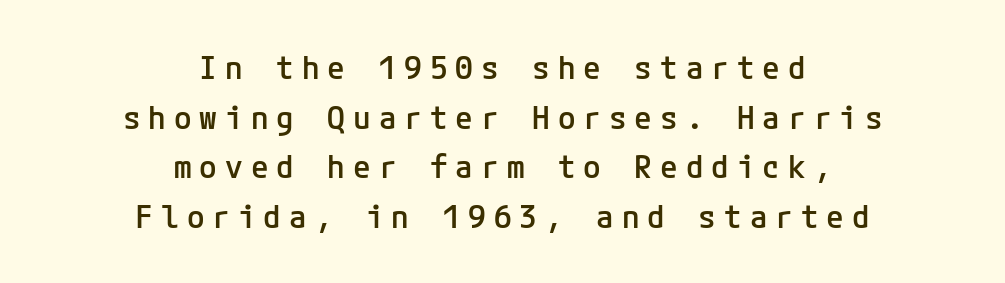
Q: Is the text bold? A: Semi-bold.
Q: Is the text italic (slanted)? A: No, it is upright.
Q: Is the typeface a serif or a sans-serif typeface? A: Sans-serif.
Q: Is the text underlined? A: No.
Q: How is the paragraph aligned? A: Centered.
Q: Is the spacing between letters normal or unusually wide? A: Unusually wide.
Q: Is the spacing between lines tight, normal or loose? A: Normal.
Q: Width (condensed, normal, or wide)? A: Normal.
Q: Stroke contrast? A: Low.
Q: x-height? A: Medium.
